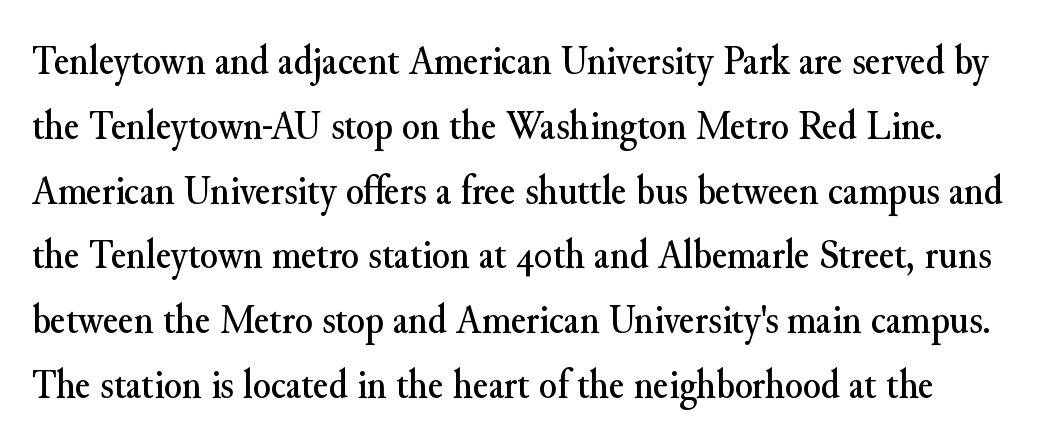
The image shows 41 px serif type, upright; set normal line spacing (1.58x), normal letter spacing, not underlined; medium stroke contrast and a small x-height.
